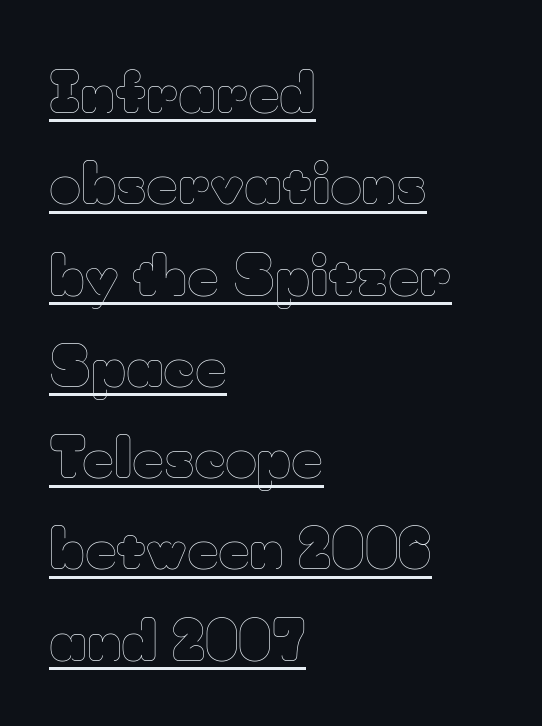
{"italic": "no", "bold": "no", "weight": "thin", "width": "normal", "stroke_contrast": "low", "x_height": "small", "monospaced": "no", "underline": "yes", "align": "left", "line_spacing": "normal", "line_spacing_ratio": 1.66, "letter_spacing": "normal", "letter_spacing_em": 0.0, "glyph_px": 55}
